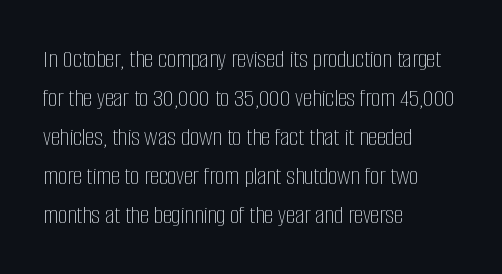
The image shows 26 px text type, upright; set left-aligned, normal line spacing (1.5x), normal letter spacing, not underlined.
